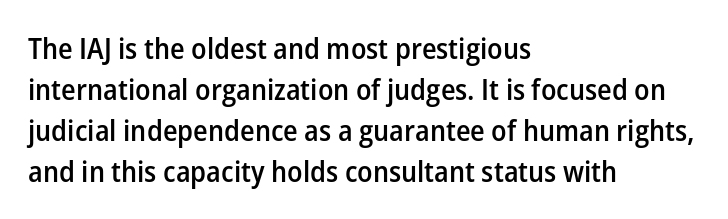
{"serif": "no", "italic": "no", "bold": "semi", "weight": "semibold", "width": "normal", "stroke_contrast": "low", "x_height": "medium", "monospaced": "no", "underline": "no", "align": "left", "line_spacing": "normal", "line_spacing_ratio": 1.41, "letter_spacing": "normal", "letter_spacing_em": 0.0, "glyph_px": 29}
